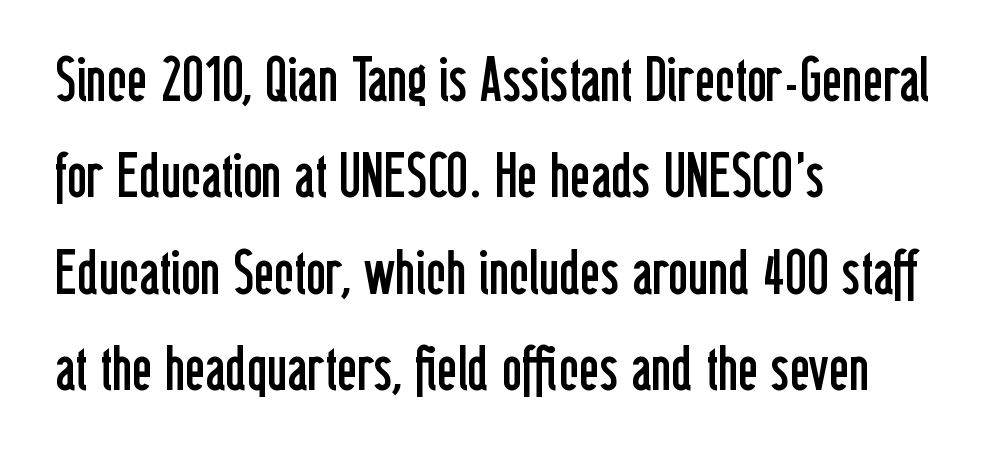
Q: Is the text bold? A: No.
Q: Is the text italic (slanted)? A: No, it is upright.
Q: Is the typeface a serif or a sans-serif typeface? A: Sans-serif.
Q: Is the text underlined? A: No.
Q: How is the paragraph aligned? A: Left-aligned.
Q: Is the spacing between letters normal or unusually wide? A: Normal.
Q: Is the spacing between lines tight, normal or loose? A: Normal.
Q: Width (condensed, normal, or wide)? A: Condensed.
Q: Stroke contrast? A: Low.
Q: x-height? A: Medium.
Q: Monospaced? A: No.
